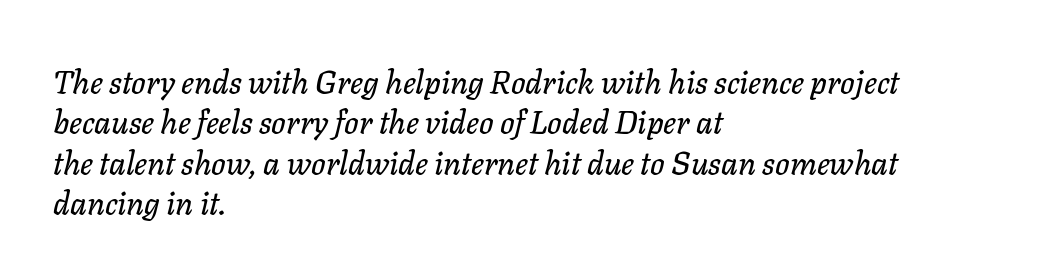
{"italic": "yes", "lean": "right", "slant_degrees": 11, "width": "normal", "stroke_contrast": "low", "x_height": "medium", "monospaced": "no", "underline": "no", "align": "left", "line_spacing": "normal", "line_spacing_ratio": 1.26, "letter_spacing": "normal", "letter_spacing_em": 0.0, "glyph_px": 32}
